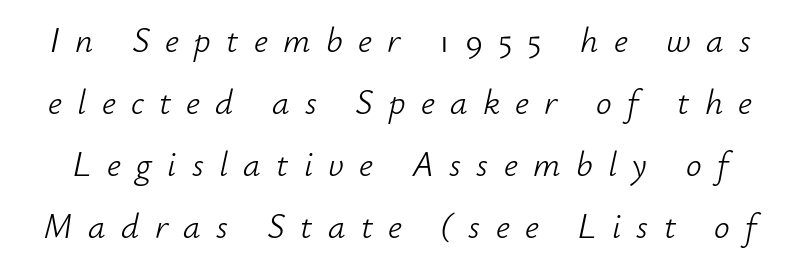
Glyph-to-glyph distance is far greater than everyday printed text. The rendering applies a slant to the glyphs. Heaviness? Minimal to ordinary, like unemphasized prose. Each letter keeps its own natural width here, so spacing adapts to shape. This rendering features lettering with no underline.
